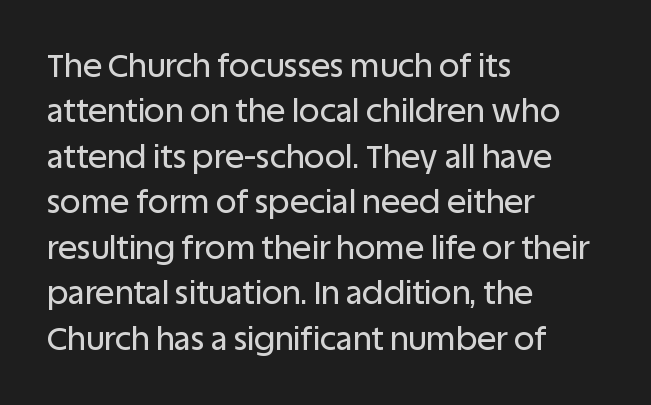
The image shows 32 px sans-serif type, upright; set left-aligned, normal line spacing (1.42x), normal letter spacing, not underlined; low stroke contrast and a large x-height.
